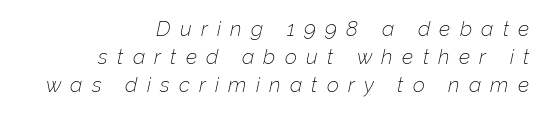
{"italic": "yes", "lean": "right", "slant_degrees": 12, "bold": "no", "underline": "no", "align": "right", "line_spacing": "normal", "line_spacing_ratio": 1.33, "letter_spacing": "wide", "letter_spacing_em": 0.44, "glyph_px": 21}
